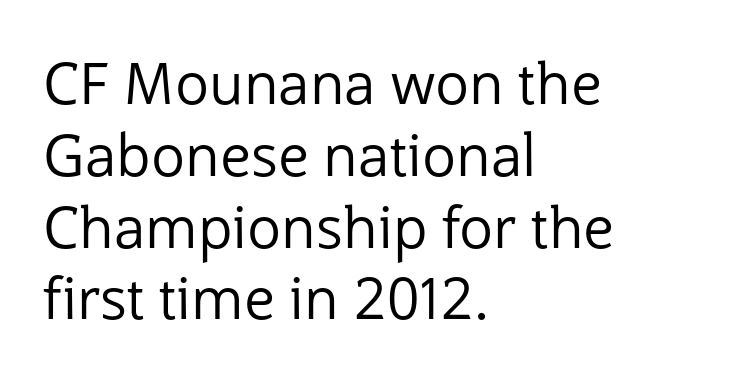
Q: Is the text bold? A: No.
Q: Is the text italic (slanted)? A: No, it is upright.
Q: Is the typeface a serif or a sans-serif typeface? A: Sans-serif.
Q: Is the text underlined? A: No.
Q: How is the paragraph aligned? A: Left-aligned.
Q: Is the spacing between letters normal or unusually wide? A: Normal.
Q: Is the spacing between lines tight, normal or loose? A: Normal.
Q: Width (condensed, normal, or wide)? A: Normal.
Q: Stroke contrast? A: Low.
Q: x-height? A: Medium.
Q: Monospaced? A: No.
